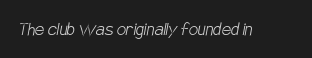
Students, note that the glyphs here touch the page at normal intervals. The typesetting does not lean heavy: it is not bold. Descender tails drop into unmarked territory.
